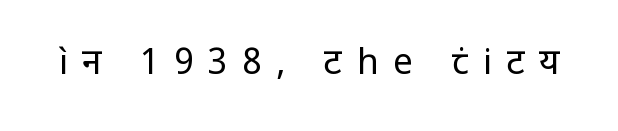
The image shows 35 px regular-weight sans-serif type, upright; set unusually wide letter spacing (+0.42 em), not underlined; low stroke contrast and a medium x-height.
